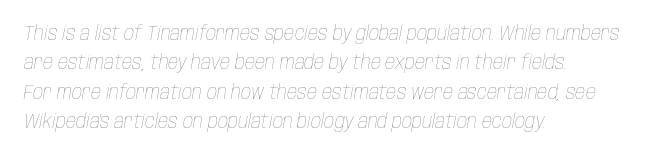
Clear beneath every line of the passage. These glyphs show unthickened strokes, regular width or finer. The setting favours the left margin, as ordinary paragraphs usually do. The passage shown stacks its lines at a standard gap. The specimen reads as italic at a glance. Letter spacing: default.
